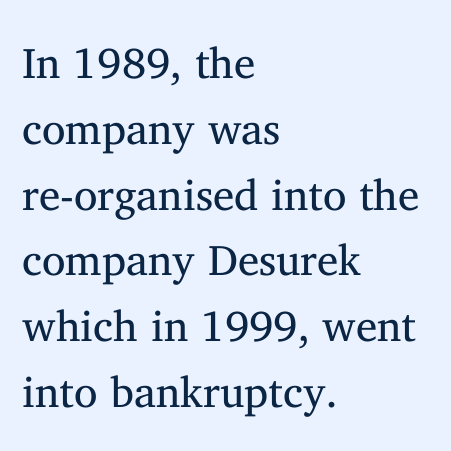
Q: Is the text bold? A: No.
Q: Is the text italic (slanted)? A: No, it is upright.
Q: Is the typeface a serif or a sans-serif typeface? A: Serif.
Q: Is the text underlined? A: No.
Q: How is the paragraph aligned? A: Left-aligned.
Q: Is the spacing between letters normal or unusually wide? A: Normal.
Q: Is the spacing between lines tight, normal or loose? A: Normal.
Q: Width (condensed, normal, or wide)? A: Normal.
Q: Stroke contrast? A: Medium.
Q: x-height? A: Medium.
Q: Monospaced? A: No.
